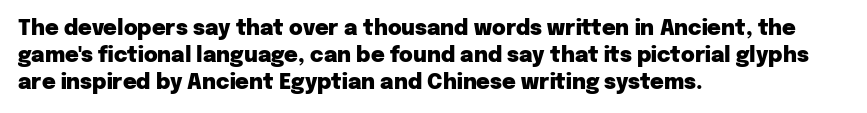
The image shows 21 px bold type, upright; set left-aligned, normal line spacing (1.29x), normal letter spacing, not underlined.
